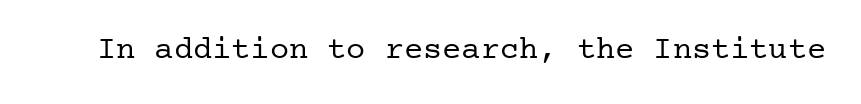
Students, note that the glyphs here touch the page at normal intervals. Compared with a typical body face, this is equally light or lighter still. The glyphs in this specimen are seriffed. A clean baseline with only descenders dipping below it. In terms of posture, this sample is upright.
